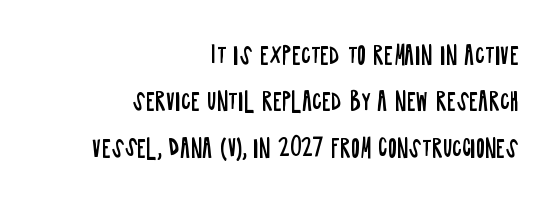
The image shows 24 px text type, upright; set right-aligned, loose line spacing (1.93x), normal letter spacing, not underlined.
